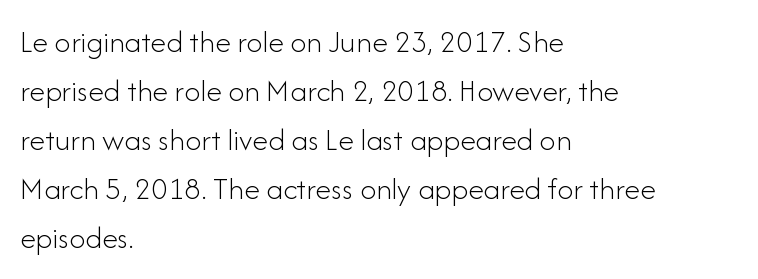
The image shows 32 px light sans-serif type, upright; set left-aligned, normal line spacing (1.53x), normal letter spacing, not underlined; low stroke contrast and a small x-height.
